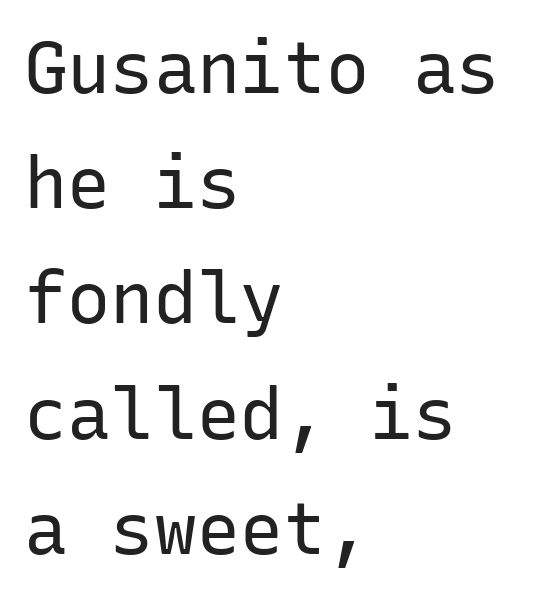
This reads as an unemphasized weight, regular at the heaviest. Do the characters align in a grid? Yes, the font is monospaced. A student would call this left alignment; a typographer would say flush left, rag right. If you drew a line through each stem, it would be perfectly vertical. Each letter's strokes conclude bluntly, with no projecting serifs. Check under the words: just untouched page.
